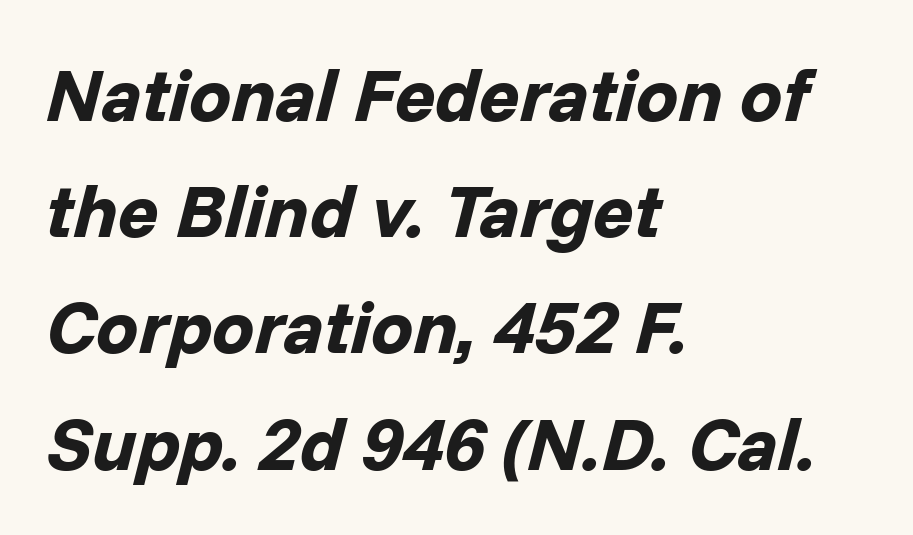
How would I describe the line gaps? Plain and ordinary. Every character sits at an angle, as italics do. This rendering leaves character spacing at its baseline value. Notice how thick the strokes are: this is what a full bold looks like. Casual observation: everything's shoved over to the left.
